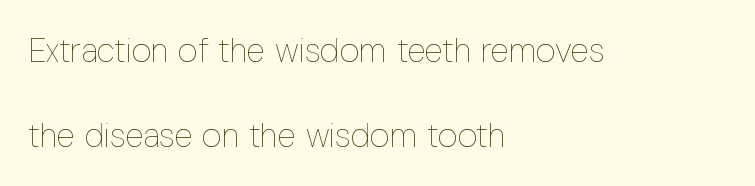
{"italic": "no", "bold": "no", "weight": "thin", "width": "condensed", "stroke_contrast": "low", "x_height": "medium", "monospaced": "no", "underline": "no", "align": "left", "line_spacing": "loose", "line_spacing_ratio": 2.49, "letter_spacing": "normal", "letter_spacing_em": 0.0, "glyph_px": 34}
